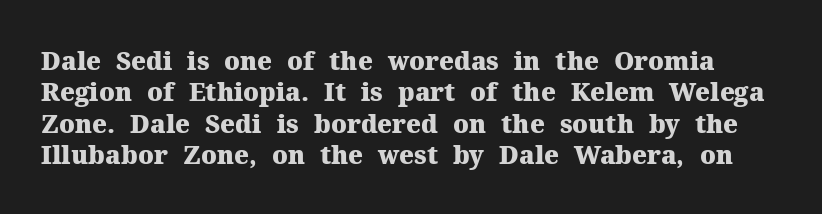
{"italic": "no", "bold": "yes", "underline": "no", "line_spacing": "normal", "line_spacing_ratio": 1.26, "letter_spacing": "normal", "letter_spacing_em": 0.0, "glyph_px": 25}
